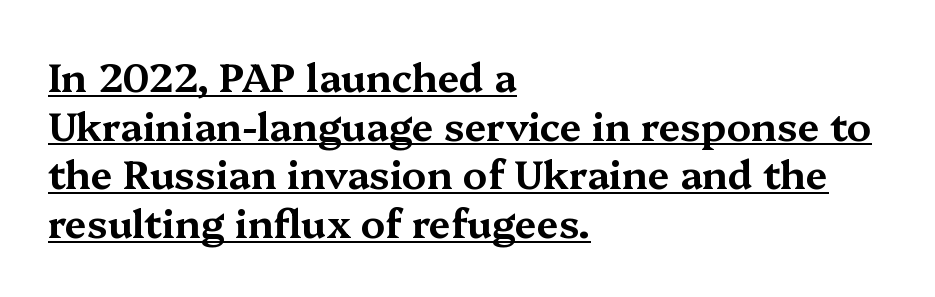
{"serif": "yes", "italic": "no", "width": "wide", "stroke_contrast": "medium", "x_height": "medium", "monospaced": "no", "underline": "yes", "align": "left", "line_spacing": "normal", "line_spacing_ratio": 1.25, "letter_spacing": "normal", "letter_spacing_em": 0.0, "glyph_px": 39}
